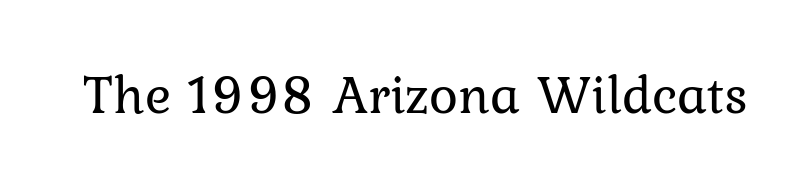
Quick note: underline off. The specimen reads as upright at a glance. Looks like regular typesetting: each glyph gets only the width it needs. Weight: not bold — regular or lighter. This sample uses a serif face.
